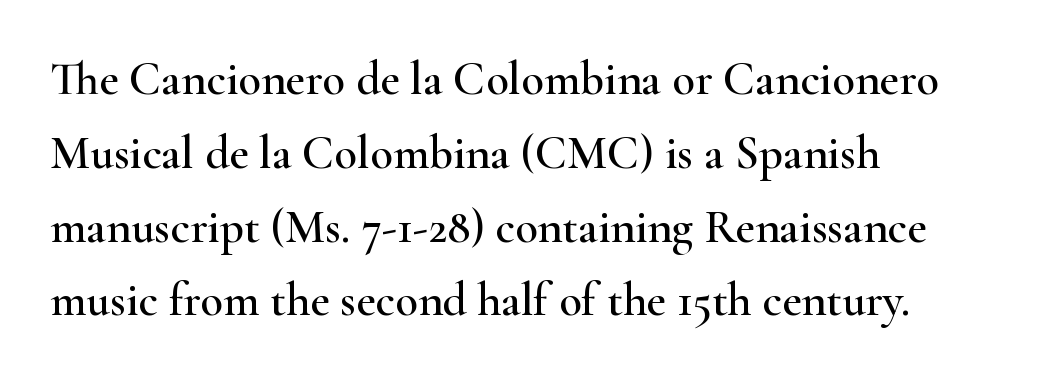
Q: Is the text italic (slanted)? A: No, it is upright.
Q: Is the typeface a serif or a sans-serif typeface? A: Serif.
Q: Is the text underlined? A: No.
Q: How is the paragraph aligned? A: Left-aligned.
Q: Is the spacing between letters normal or unusually wide? A: Normal.
Q: Is the spacing between lines tight, normal or loose? A: Normal.
Q: Width (condensed, normal, or wide)? A: Wide.
Q: Stroke contrast? A: High.
Q: x-height? A: Small.
Q: Monospaced? A: No.
